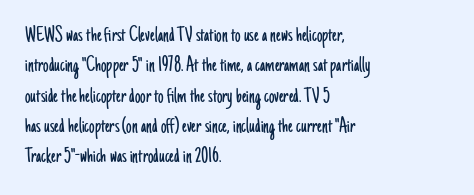
{"italic": "no", "bold": "no", "underline": "no", "align": "left", "line_spacing": "normal", "line_spacing_ratio": 1.38, "letter_spacing": "normal", "letter_spacing_em": 0.0, "glyph_px": 22}
